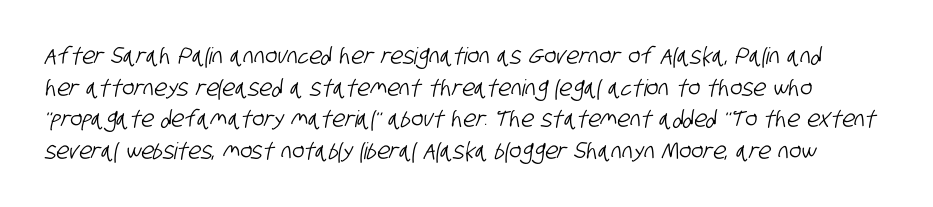
The image shows 23 px text type; set normal line spacing (1.37x), normal letter spacing, not underlined.
